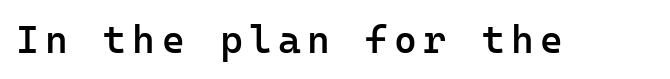
{"serif": "no", "italic": "no", "bold": "semi", "weight": "semibold", "width": "normal", "stroke_contrast": "low", "x_height": "medium", "monospaced": "yes", "underline": "no", "glyph_px": 39}
